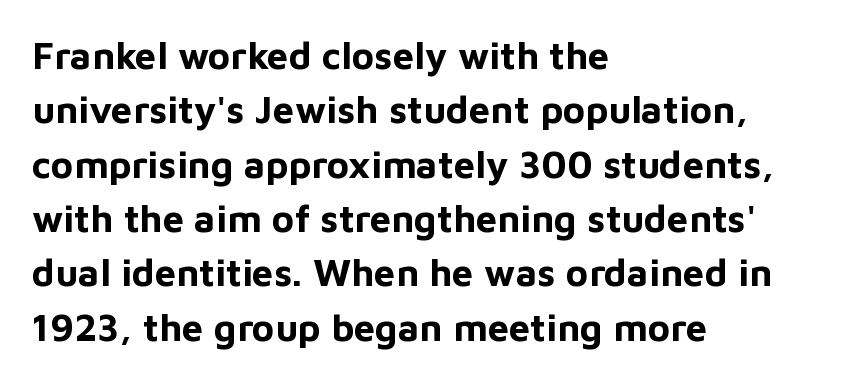
The image shows 38 px bold sans-serif type, upright; set left-aligned, normal line spacing (1.43x), normal letter spacing, not underlined; low stroke contrast and a medium x-height.
